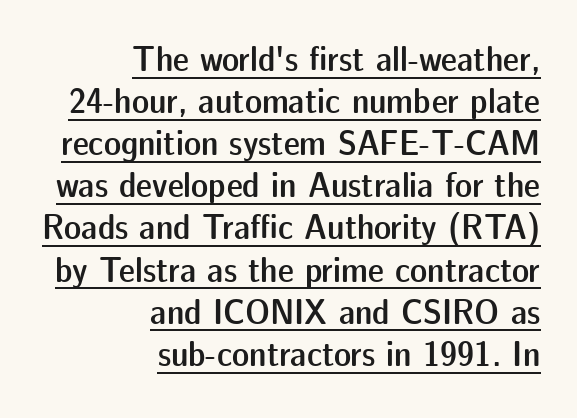
Compared with undecorated copy, this sample adds a rule below the words. Strokes here are thickened, but only to semibold level. The passage shown is typeset with a sans-serif family. Which margin do the lines hug? The right one — the left edge is uneven. Is this a fixed-width face? No — the glyphs have proportional, varying widths.
